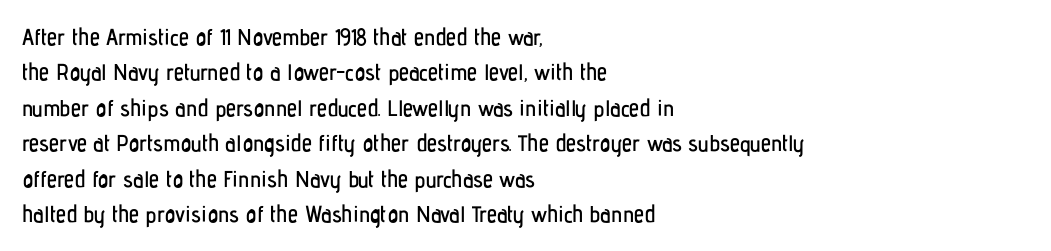
Nope, not italic — everything's standing straight. Words appear dense and cohesive because spacing is normal. The baseline area is clear. These lines sit exactly where default settings would place them. The compositor pushed each line to the left boundary.
